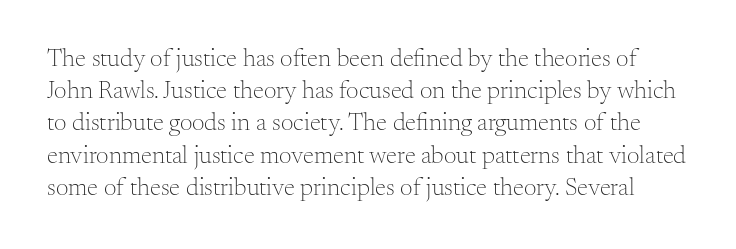
Q: Is the text bold? A: No.
Q: Is the text italic (slanted)? A: No, it is upright.
Q: Is the text underlined? A: No.
Q: Is the spacing between letters normal or unusually wide? A: Normal.
Q: Is the spacing between lines tight, normal or loose? A: Normal.
